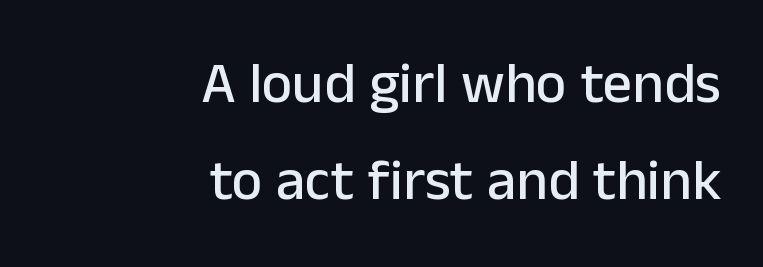
The image shows 58 px sans-serif type, upright; set right-aligned, normal line spacing (1.68x), normal letter spacing, not underlined; low stroke contrast and a medium x-height.
